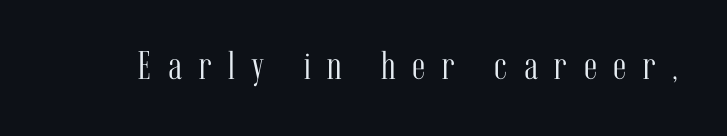
Q: Is the text bold? A: No.
Q: Is the text italic (slanted)? A: No, it is upright.
Q: Is the typeface a serif or a sans-serif typeface? A: Serif.
Q: Is the text underlined? A: No.
Q: Is the spacing between letters normal or unusually wide? A: Unusually wide.
Q: Width (condensed, normal, or wide)? A: Condensed.
Q: Stroke contrast? A: Medium.
Q: x-height? A: Medium.
Q: Monospaced? A: No.
